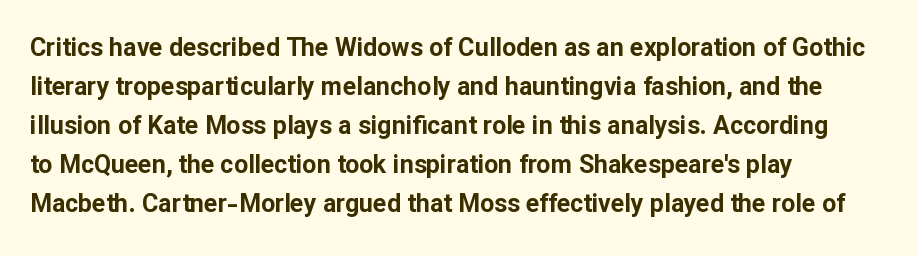
Vertical strokes here are truly vertical. In terms of letterspacing, this is plain default setting. This block has exactly the height ordinary leading produces. Pretty heavy lettering here — definitely bold.
